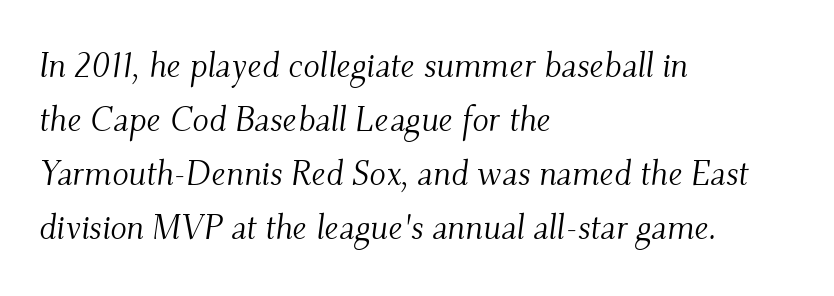
The image shows 34 px light serif type, italic (leaning right); set left-aligned, normal line spacing (1.59x), normal letter spacing, not underlined; medium stroke contrast and a small x-height.
